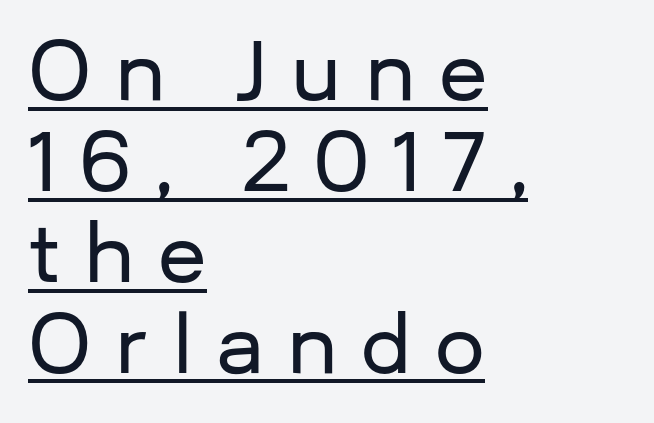
Posture: upright roman. Nope, no serifs anywhere on these letters. Check the space under the baseline: a stroke is drawn there. The rendering uses a small line-height, squeezing the rows.
